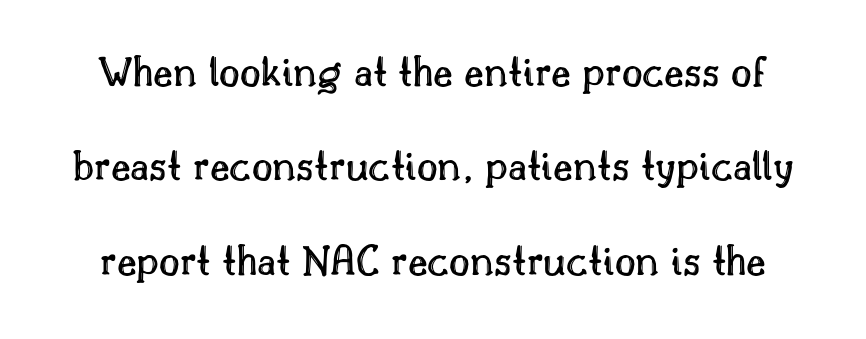
Q: Is the text italic (slanted)? A: No, it is upright.
Q: Is the text underlined? A: No.
Q: Is the spacing between letters normal or unusually wide? A: Normal.
Q: Is the spacing between lines tight, normal or loose? A: Loose.
Q: Width (condensed, normal, or wide)? A: Normal.
Q: x-height? A: Small.
Q: Monospaced? A: No.
